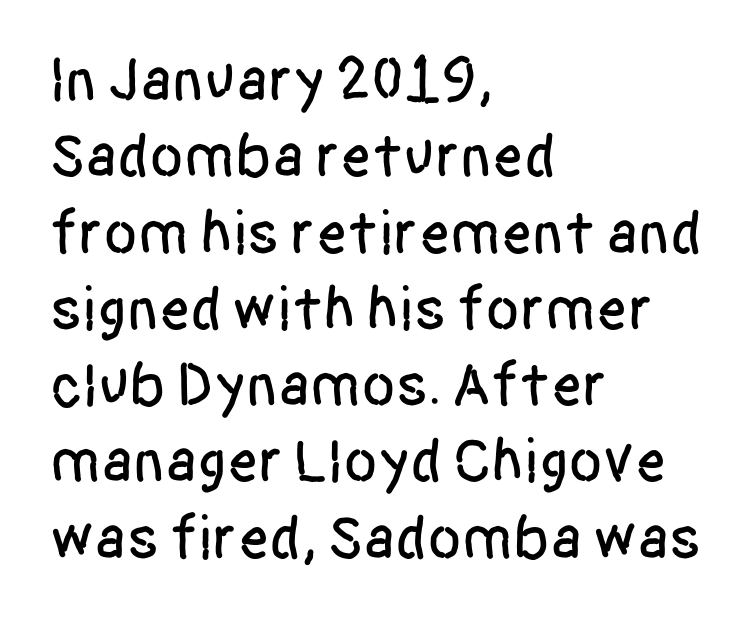
The image shows 62 px condensed sans-serif type, upright; set left-aligned, line spacing 1.23x, normal letter spacing, not underlined; low stroke contrast and a large x-height.
